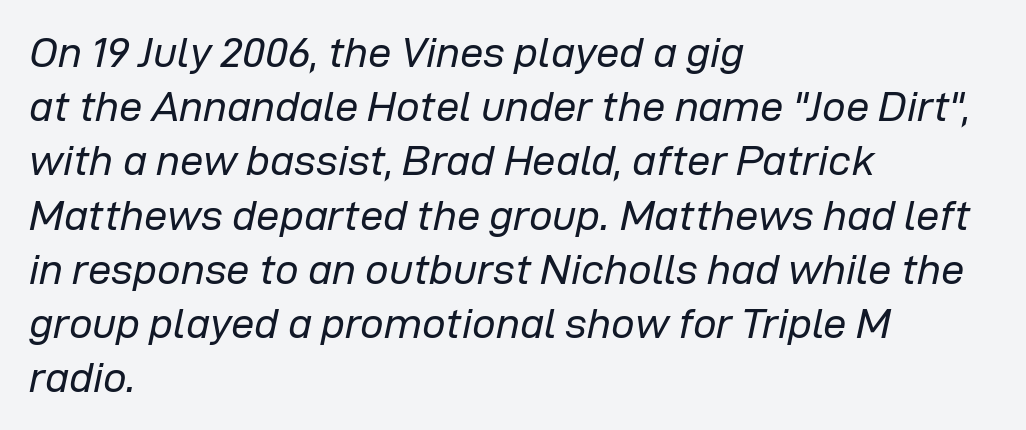
Q: Is the text bold? A: No.
Q: Is the text italic (slanted)? A: Yes, it leans right by about 12 degrees.
Q: Is the text underlined? A: No.
Q: How is the paragraph aligned? A: Left-aligned.
Q: Is the spacing between letters normal or unusually wide? A: Normal.
Q: Is the spacing between lines tight, normal or loose? A: Normal.
Q: Width (condensed, normal, or wide)? A: Normal.
Q: Stroke contrast? A: Low.
Q: x-height? A: Medium.
Q: Monospaced? A: No.
